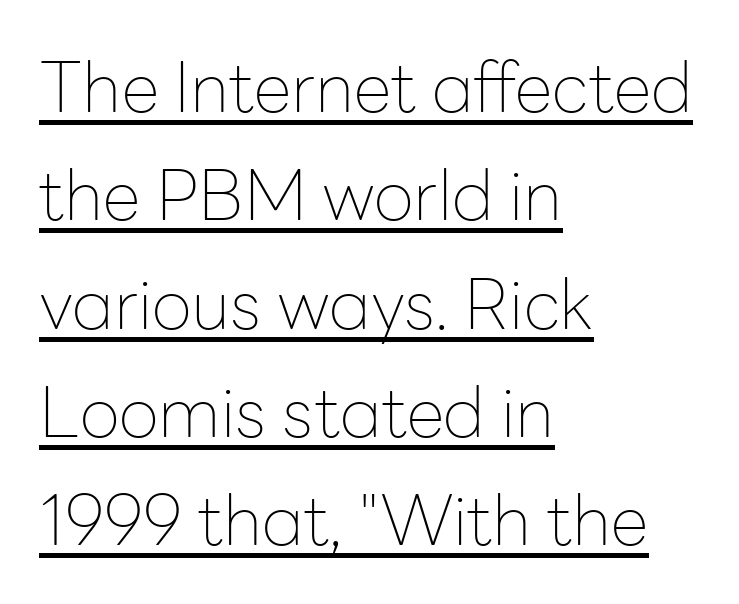
The image shows 69 px thin sans-serif type, upright; set left-aligned, normal line spacing (1.57x), normal letter spacing, underlined; low stroke contrast and a medium x-height.
